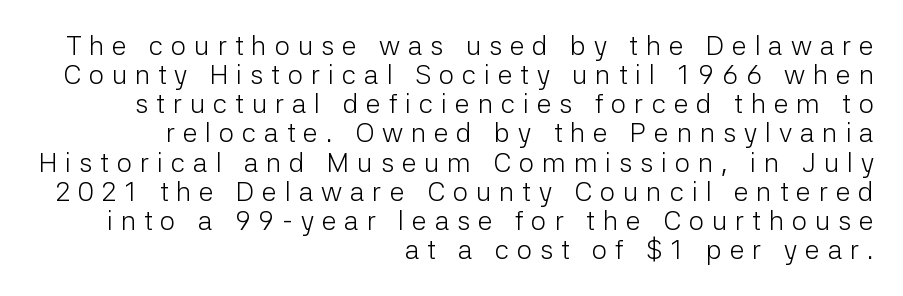
{"italic": "no", "bold": "no", "underline": "no", "align": "right", "line_spacing": "tight", "line_spacing_ratio": 1.08, "letter_spacing": "wide", "letter_spacing_em": 0.29, "glyph_px": 27}
